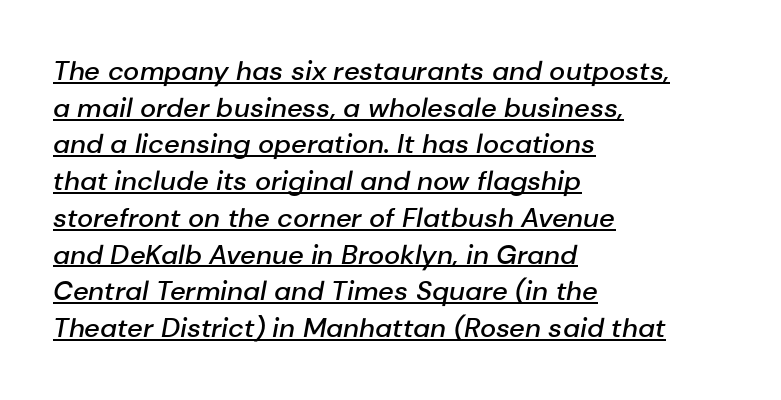
The lettering is marked with a stroke running underneath it. The face used here is rendered with its standard letterfit. The face used here is a semibold: visibly heavier than regular, lighter than bold. Observe the lean: these are italic letterforms. This sample is left-justified, so line endings fall wherever the words run out.
